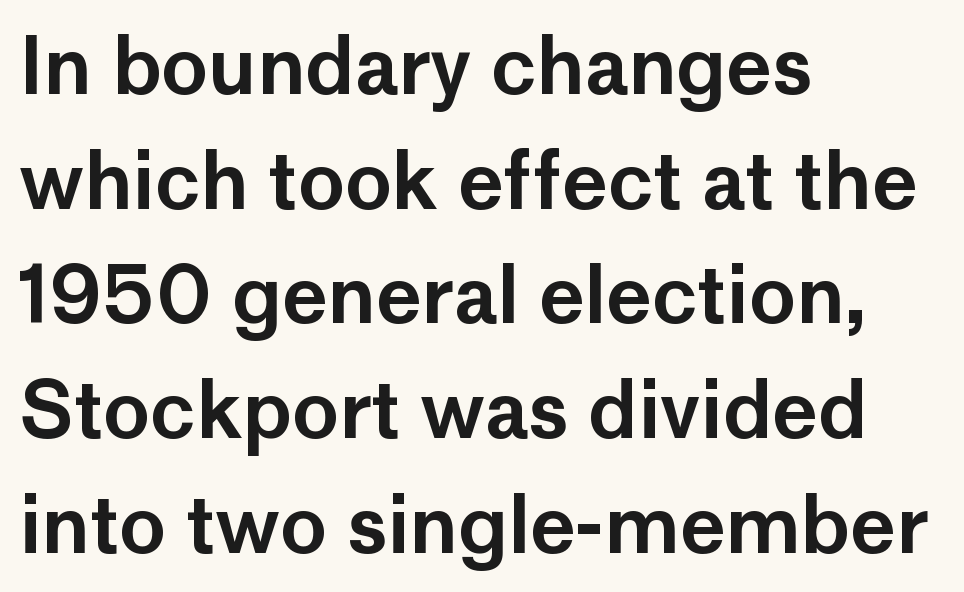
The image shows 78 px sans-serif type, upright; set left-aligned, normal line spacing (1.47x), normal letter spacing, not underlined; low stroke contrast and a medium x-height.
